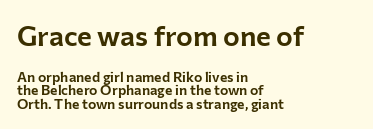
This block would grow much taller if given ordinary leading; it's compressed now. Compared with typical body copy, the letter spacing here is the same. The string is rendered with underlining switched off. Unlike italic type, these characters show no tilt at all. Left-aligned paragraph, ragged on the right. You could not count columns in this text — the font is proportionally spaced.
